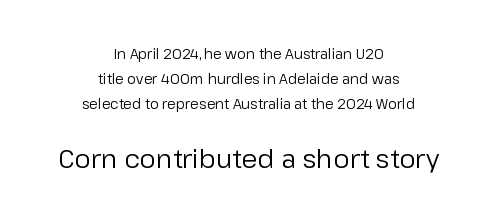
{"italic": "no", "bold": "no", "underline": "no", "align": "center", "line_spacing_ratio": 1.8, "letter_spacing": "normal", "letter_spacing_em": 0.0, "larger_block": "second", "size_ratio": 1.86, "glyph_px": 26}
